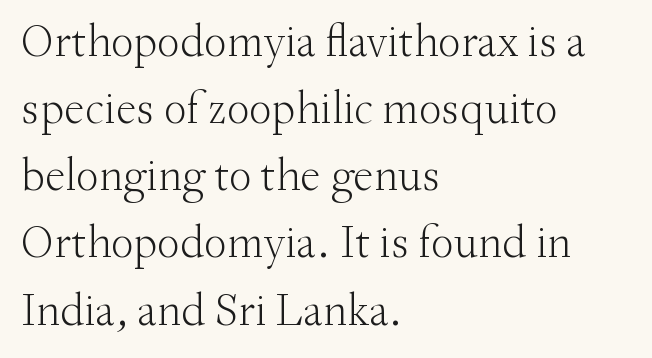
Only glyphs here, with clear space below each row. The ragged edge is on the right, which tells us the setting is flush left. Nobody touched the tracking dial on this one. Summary of weight: not heavy and not bold. Nope, not italic — everything's standing straight. Classification — serif.
